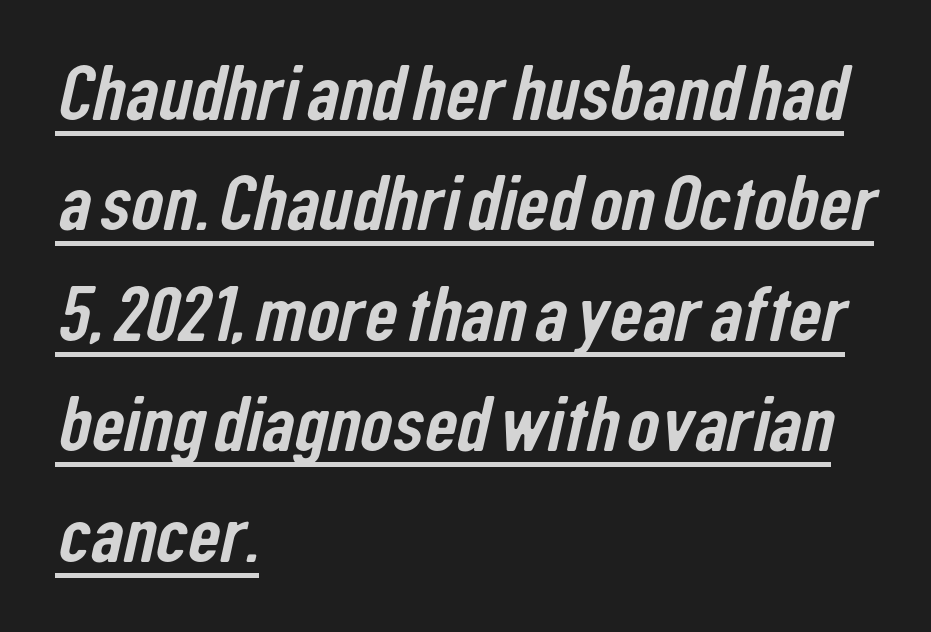
The image shows 80 px condensed sans-serif type; set left-aligned, normal line spacing (1.38x), normal letter spacing, underlined; low stroke contrast and a medium x-height.
